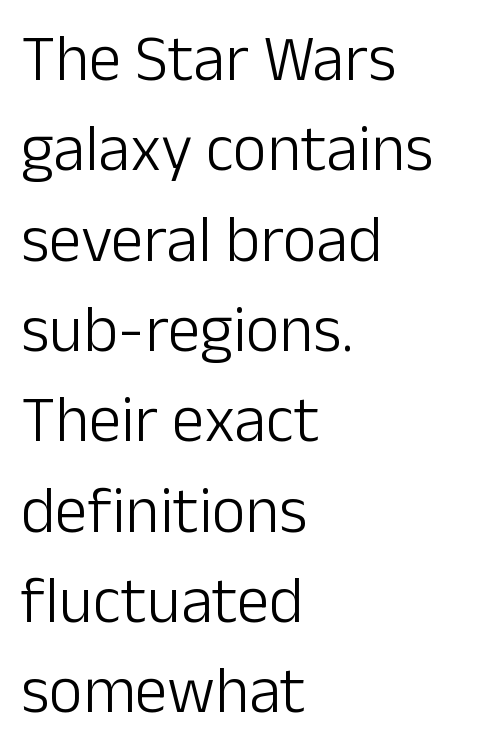
{"serif": "no", "italic": "no", "bold": "no", "weight": "light", "width": "normal", "stroke_contrast": "low", "x_height": "medium", "monospaced": "no", "underline": "no", "align": "left", "line_spacing": "normal", "line_spacing_ratio": 1.39, "letter_spacing": "normal", "letter_spacing_em": 0.0, "glyph_px": 65}
